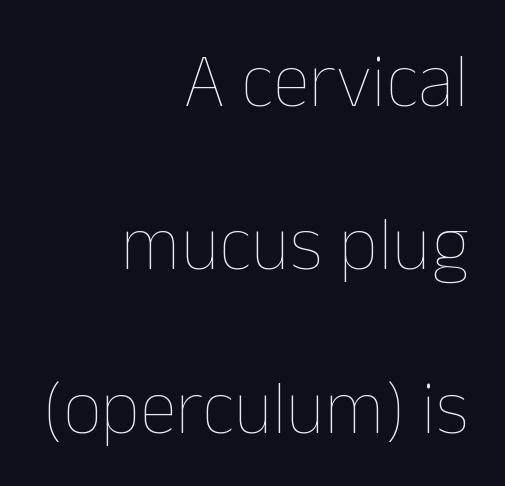
The image shows 76 px thin type, upright; set right-aligned, loose line spacing (2.15x), normal letter spacing, not underlined; low stroke contrast and a medium x-height.
